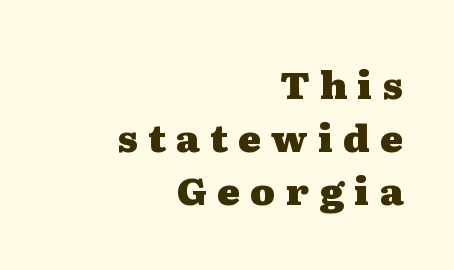
Q: Is the text bold? A: Yes.
Q: Is the text italic (slanted)? A: No, it is upright.
Q: Is the typeface a serif or a sans-serif typeface? A: Serif.
Q: Is the text underlined? A: No.
Q: How is the paragraph aligned? A: Right-aligned.
Q: Is the spacing between letters normal or unusually wide? A: Unusually wide.
Q: Is the spacing between lines tight, normal or loose? A: Normal.
Q: Width (condensed, normal, or wide)? A: Wide.
Q: Stroke contrast? A: Medium.
Q: x-height? A: Medium.
Q: Monospaced? A: No.
